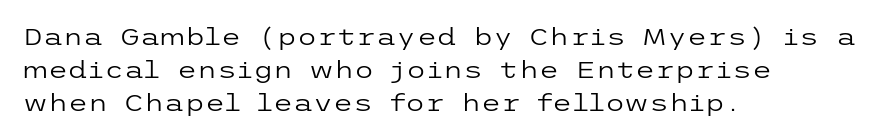
Q: Is the text bold? A: No.
Q: Is the text italic (slanted)? A: No, it is upright.
Q: Is the text underlined? A: No.
Q: How is the paragraph aligned? A: Left-aligned.
Q: Is the spacing between letters normal or unusually wide? A: Normal.
Q: Is the spacing between lines tight, normal or loose? A: Normal.
